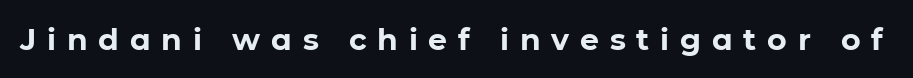
The glyphs are unaccompanied by any horizontal stroke below them. These lines are composed in type without serifs. Words appear elongated and porous because spacing is wide. Is this a fixed-width face? No — the glyphs have proportional, varying widths. Caption: bold face, heavy strokes.
